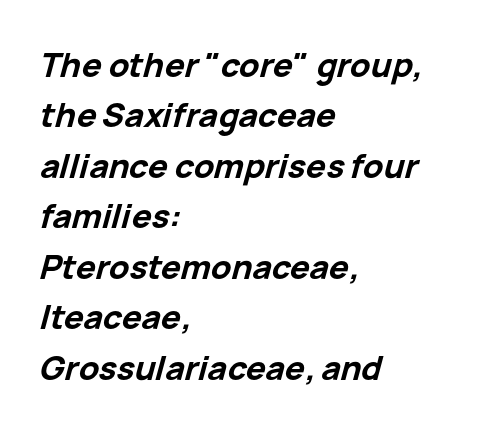
Q: Is the text bold? A: Yes.
Q: Is the text italic (slanted)? A: Yes, it leans right by about 15 degrees.
Q: Is the text underlined? A: No.
Q: How is the paragraph aligned? A: Left-aligned.
Q: Is the spacing between letters normal or unusually wide? A: Normal.
Q: Is the spacing between lines tight, normal or loose? A: Normal.
Q: Width (condensed, normal, or wide)? A: Normal.
Q: Stroke contrast? A: Low.
Q: x-height? A: Medium.
Q: Monospaced? A: No.
